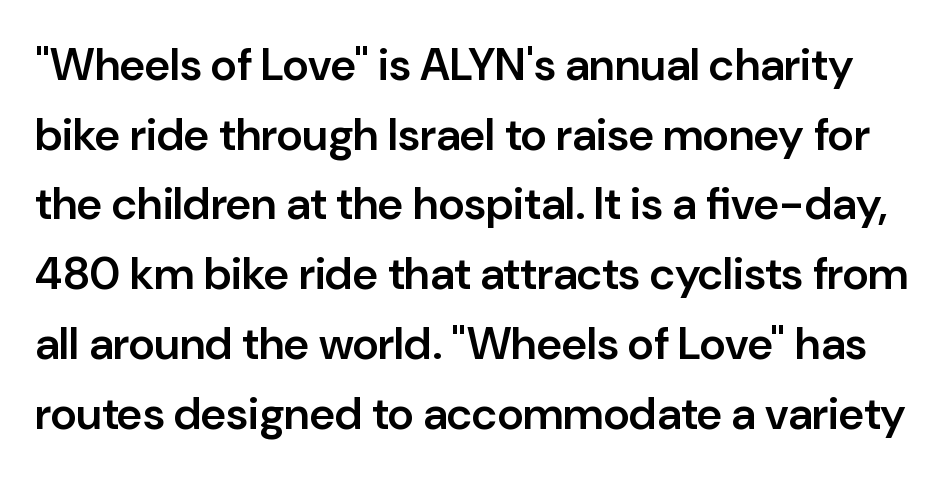
{"serif": "no", "italic": "no", "bold": "semi", "weight": "semibold", "width": "normal", "stroke_contrast": "low", "x_height": "medium", "monospaced": "no", "underline": "no", "line_spacing": "normal", "line_spacing_ratio": 1.55, "letter_spacing": "normal", "letter_spacing_em": 0.0, "glyph_px": 45}
